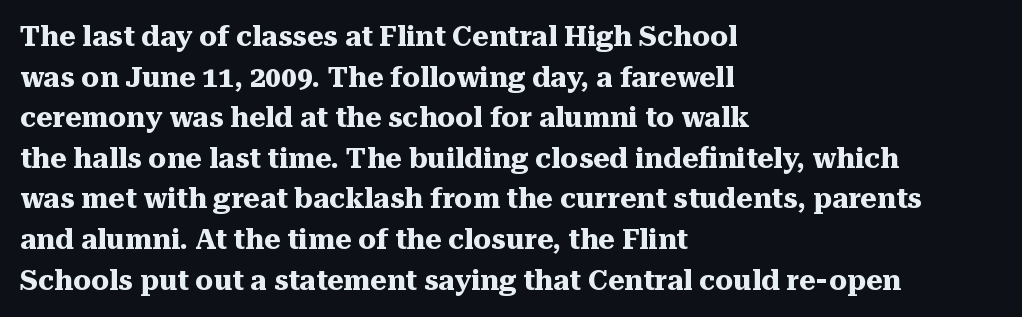
The image shows 28 px heavy serif type, upright; set left-aligned, normal line spacing (1.45x), normal letter spacing, not underlined; medium stroke contrast and a medium x-height.
